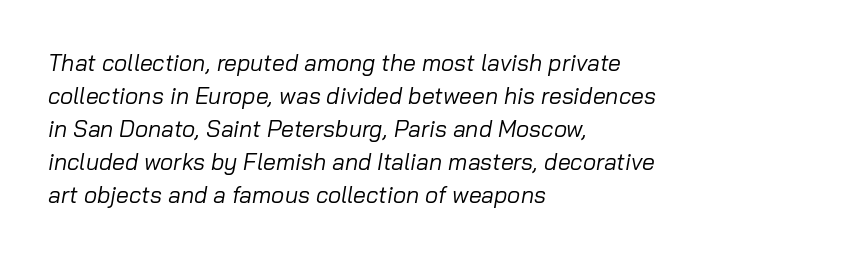
Q: Is the text bold? A: No.
Q: Is the text italic (slanted)? A: Yes, it leans right by about 10 degrees.
Q: Is the text underlined? A: No.
Q: How is the paragraph aligned? A: Left-aligned.
Q: Is the spacing between letters normal or unusually wide? A: Normal.
Q: Is the spacing between lines tight, normal or loose? A: Normal.
